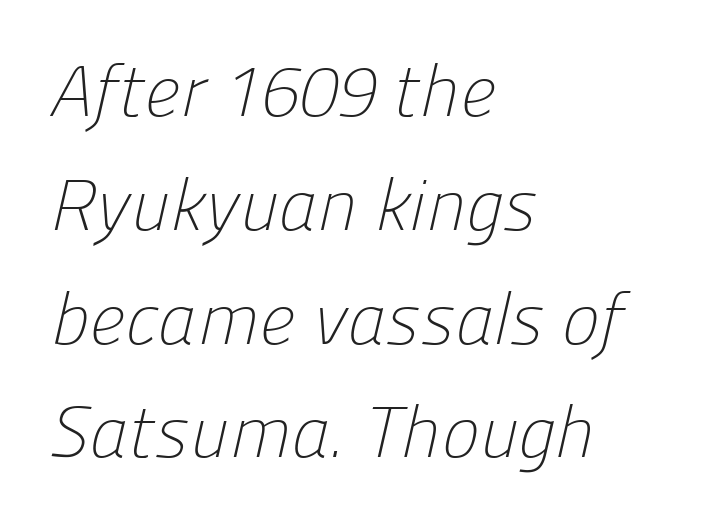
{"serif": "no", "bold": "no", "weight": "light", "width": "normal", "stroke_contrast": "low", "x_height": "medium", "monospaced": "no", "underline": "no", "align": "left", "line_spacing": "normal", "line_spacing_ratio": 1.58, "letter_spacing": "normal", "letter_spacing_em": 0.0, "glyph_px": 72}
